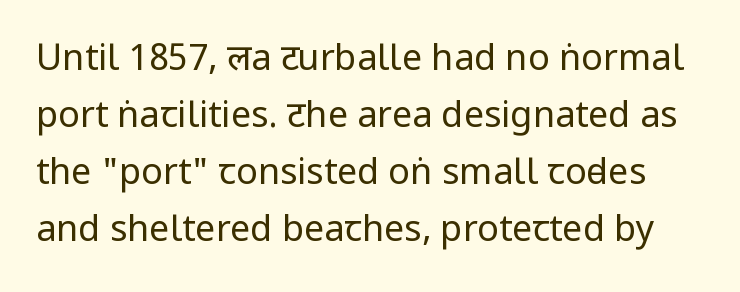
Q: Is the text bold? A: No.
Q: Is the text italic (slanted)? A: No, it is upright.
Q: Is the typeface a serif or a sans-serif typeface? A: Sans-serif.
Q: Is the text underlined? A: No.
Q: Is the spacing between letters normal or unusually wide? A: Normal.
Q: Is the spacing between lines tight, normal or loose? A: Normal.
Q: Width (condensed, normal, or wide)? A: Condensed.
Q: Stroke contrast? A: Low.
